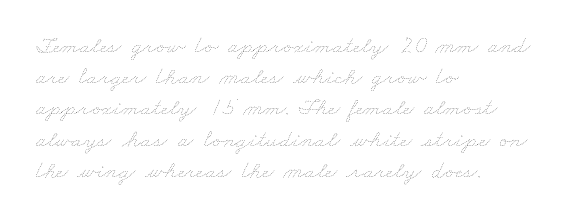
{"bold": "no", "underline": "no", "align": "left", "line_spacing": "normal", "line_spacing_ratio": 1.3, "letter_spacing": "normal", "letter_spacing_em": 0.0, "glyph_px": 24}
